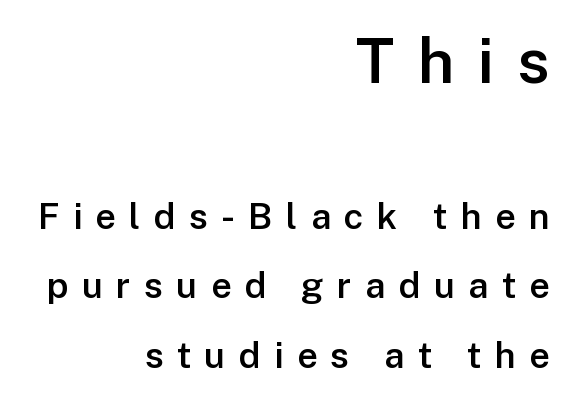
Q: Is the text bold? A: Semi-bold.
Q: Is the text italic (slanted)? A: No, it is upright.
Q: Is the typeface a serif or a sans-serif typeface? A: Sans-serif.
Q: Is the text underlined? A: No.
Q: How is the paragraph aligned? A: Right-aligned.
Q: Is the spacing between letters normal or unusually wide? A: Unusually wide.
Q: Is the spacing between lines tight, normal or loose? A: Loose.
Q: Which block of text is set in a larger size, the first (top) or the second (bottom)? A: The first (top) one.
Q: Width (condensed, normal, or wide)? A: Normal.
Q: Stroke contrast? A: Low.
Q: x-height? A: Medium.
Q: Monospaced? A: No.
